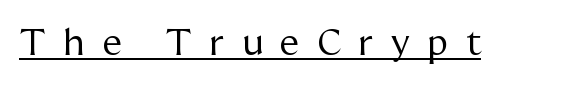
The image shows 36 px regular-weight serif type, upright; set unusually wide letter spacing (+0.49 em), underlined; medium stroke contrast and a medium x-height.
